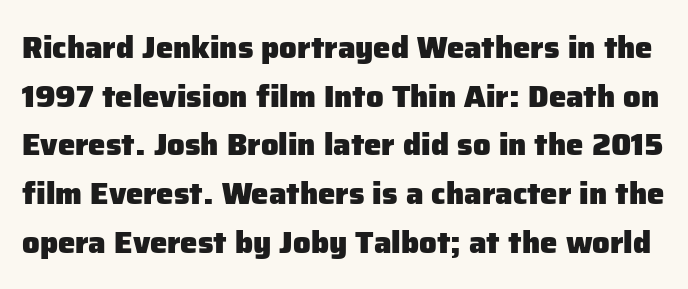
Q: Is the text bold? A: Yes.
Q: Is the text italic (slanted)? A: No, it is upright.
Q: Is the typeface a serif or a sans-serif typeface? A: Sans-serif.
Q: Is the text underlined? A: No.
Q: Is the spacing between letters normal or unusually wide? A: Normal.
Q: Is the spacing between lines tight, normal or loose? A: Normal.
Q: Width (condensed, normal, or wide)? A: Normal.
Q: Stroke contrast? A: Low.
Q: x-height? A: Medium.
Q: Monospaced? A: No.
